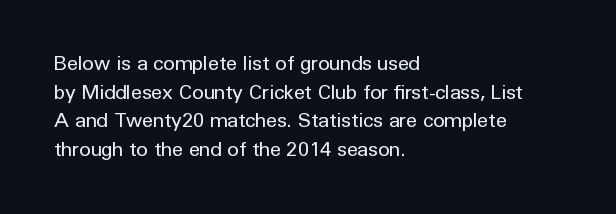
Honestly, the letter spacing is just normal — you wouldn't notice it. Every row of glyphs begins at an identical x-position on the left. The lettering holds an erect, upright posture throughout. A typesetter would call this leading conventional body-copy spacing.
